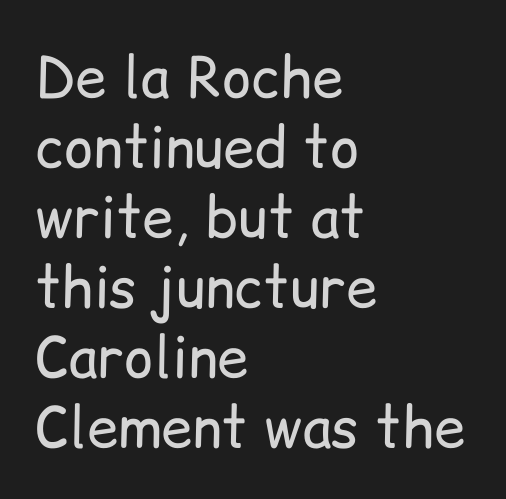
The image shows 56 px regular-weight sans-serif type, upright; set left-aligned, normal line spacing (1.25x), normal letter spacing, not underlined; low stroke contrast and a medium x-height.
